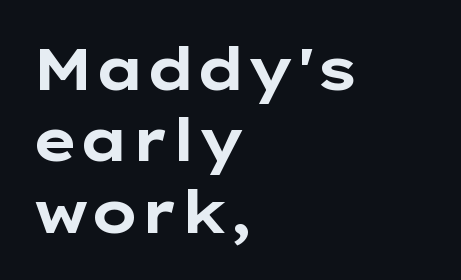
In CSS terms this would be text-align: left. Nope, not italic — everything's standing straight. The font is running at its bold setting. Each row of text sits above clean, open space. Compared with typical body copy, the letter spacing here is the same. Typographically, this falls in the sans-serif category.
